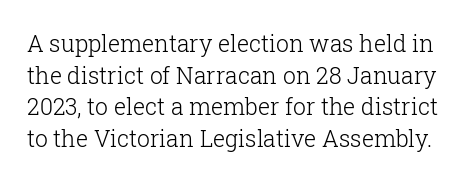
{"italic": "no", "bold": "no", "underline": "no", "line_spacing": "normal", "line_spacing_ratio": 1.38, "letter_spacing": "normal", "letter_spacing_em": 0.0, "glyph_px": 23}
